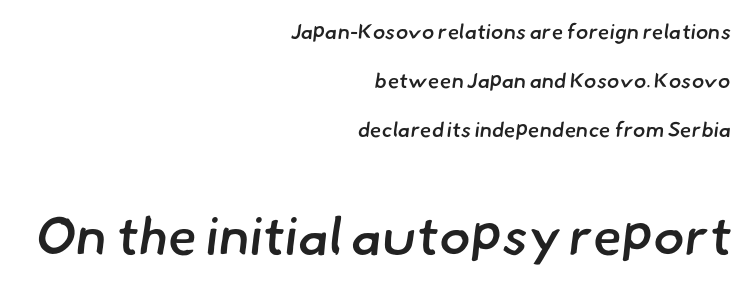
The image shows 53 px semibold sans-serif type; set right-aligned, loose line spacing (2.34x), normal letter spacing, not underlined; the second (bottom) block is 2.52x larger; low stroke contrast and a small x-height.
